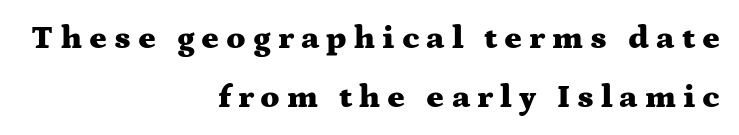
The image shows 33 px heavy, wide serif type, upright; set right-aligned, line spacing 1.78x, unusually wide letter spacing (+0.21 em), not underlined; medium stroke contrast and a medium x-height.
